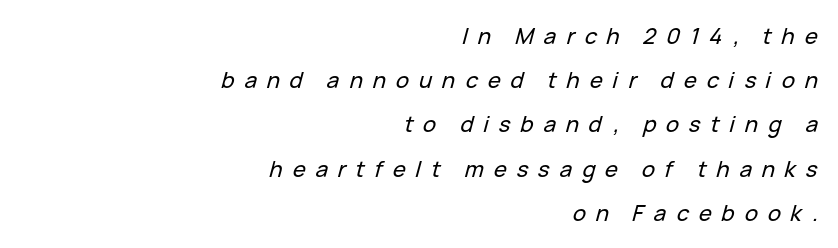
In terms of leading, this rendering errs on the spacious side. Someone cranked the tracking dial way up on this one. Rendered with sloped, italic letterforms. Quick note: underline off.
